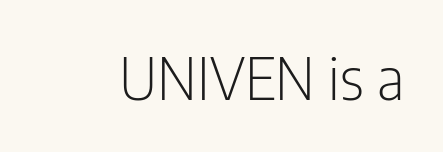
{"serif": "no", "italic": "no", "bold": "no", "weight": "light", "width": "condensed", "stroke_contrast": "low", "x_height": "medium", "monospaced": "no", "underline": "no", "letter_spacing": "normal", "letter_spacing_em": 0.0, "glyph_px": 59}
